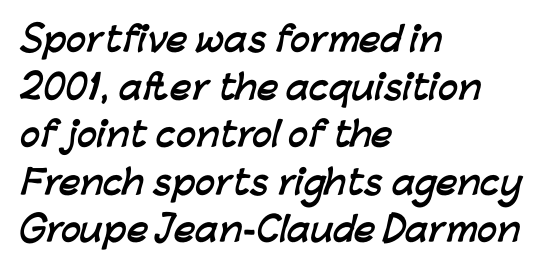
{"serif": "no", "bold": "yes", "weight": "semibold", "width": "normal", "stroke_contrast": "low", "x_height": "medium", "monospaced": "no", "underline": "no", "align": "left", "line_spacing": "normal", "line_spacing_ratio": 1.44, "letter_spacing": "normal", "letter_spacing_em": 0.0, "glyph_px": 33}
